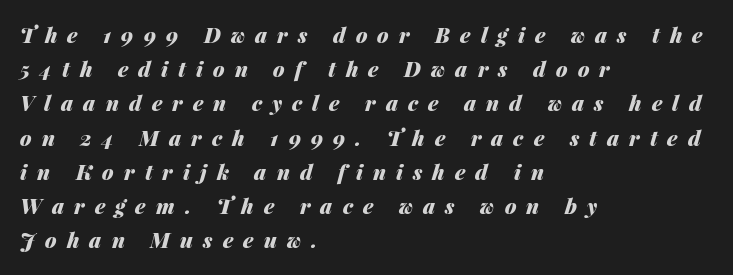
{"italic": "yes", "lean": "right", "slant_degrees": 14, "bold": "yes", "underline": "no", "align": "left", "line_spacing": "normal", "line_spacing_ratio": 1.63, "letter_spacing": "wide", "letter_spacing_em": 0.48, "glyph_px": 21}
